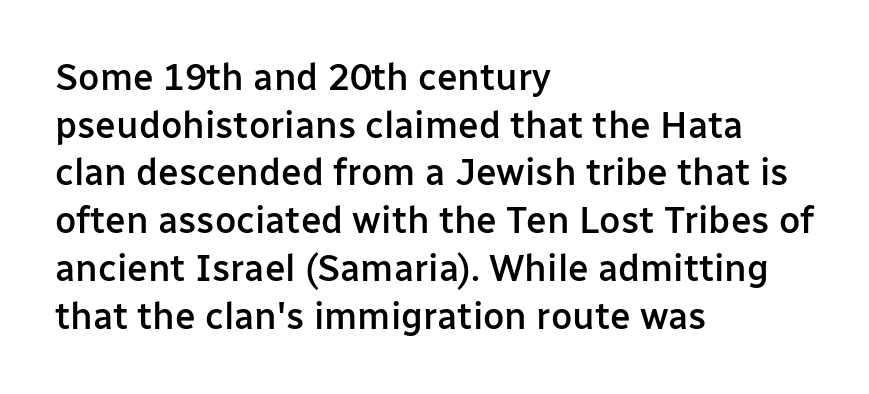
{"serif": "no", "italic": "no", "bold": "semi", "weight": "semibold", "width": "normal", "stroke_contrast": "low", "x_height": "medium", "monospaced": "no", "underline": "no", "align": "left", "line_spacing": "normal", "line_spacing_ratio": 1.29, "letter_spacing": "normal", "letter_spacing_em": 0.0, "glyph_px": 37}
